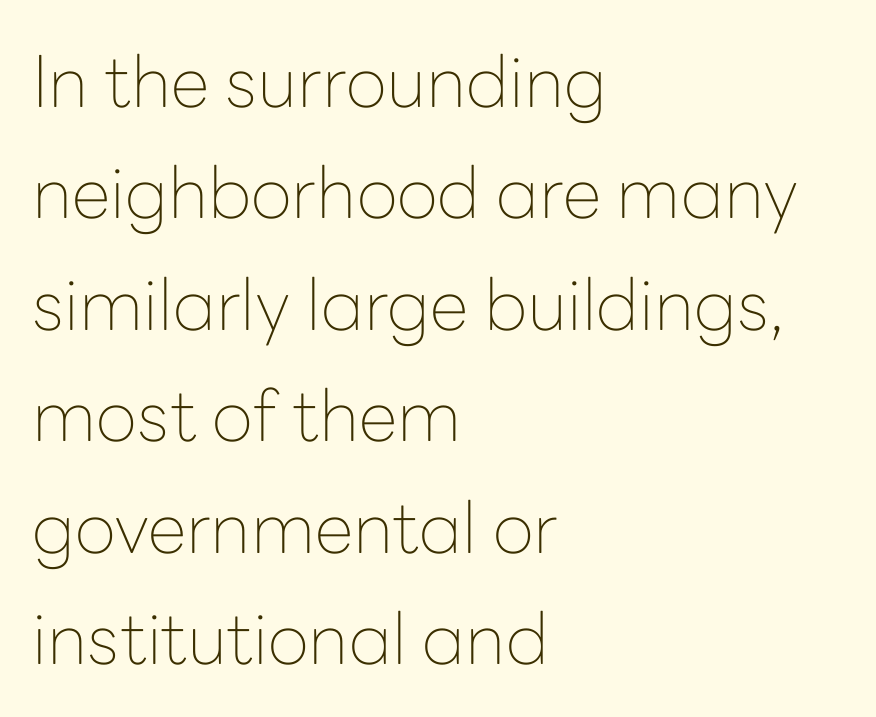
Q: Is the text bold? A: No.
Q: Is the text italic (slanted)? A: No, it is upright.
Q: Is the typeface a serif or a sans-serif typeface? A: Sans-serif.
Q: Is the text underlined? A: No.
Q: How is the paragraph aligned? A: Left-aligned.
Q: Is the spacing between letters normal or unusually wide? A: Normal.
Q: Is the spacing between lines tight, normal or loose? A: Normal.
Q: Width (condensed, normal, or wide)? A: Normal.
Q: Stroke contrast? A: Low.
Q: x-height? A: Medium.
Q: Monospaced? A: No.
